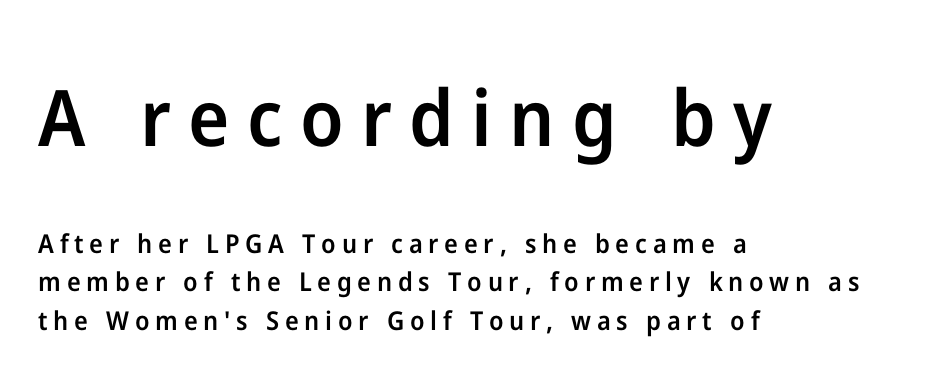
Q: Is the text bold? A: Semi-bold.
Q: Is the text italic (slanted)? A: No, it is upright.
Q: Is the typeface a serif or a sans-serif typeface? A: Sans-serif.
Q: Is the text underlined? A: No.
Q: How is the paragraph aligned? A: Left-aligned.
Q: Is the spacing between letters normal or unusually wide? A: Unusually wide.
Q: Is the spacing between lines tight, normal or loose? A: Normal.
Q: Which block of text is set in a larger size, the first (top) or the second (bottom)? A: The first (top) one.
Q: Width (condensed, normal, or wide)? A: Normal.
Q: Stroke contrast? A: Low.
Q: x-height? A: Medium.
Q: Monospaced? A: No.
